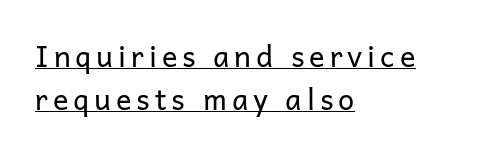
{"serif": "no", "italic": "no", "bold": "no", "weight": "regular", "width": "normal", "stroke_contrast": "low", "x_height": "medium", "monospaced": "no", "underline": "yes", "align": "left", "line_spacing": "normal", "line_spacing_ratio": 1.47, "glyph_px": 29}
